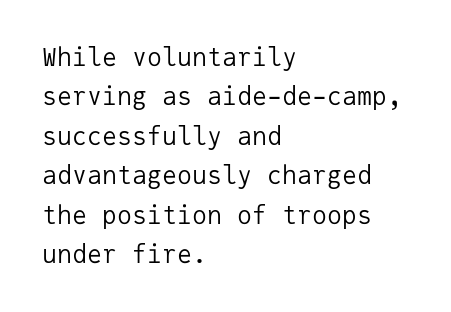
Q: Is the text bold? A: No.
Q: Is the text italic (slanted)? A: No, it is upright.
Q: Is the text underlined? A: No.
Q: How is the paragraph aligned? A: Left-aligned.
Q: Is the spacing between letters normal or unusually wide? A: Normal.
Q: Is the spacing between lines tight, normal or loose? A: Normal.
